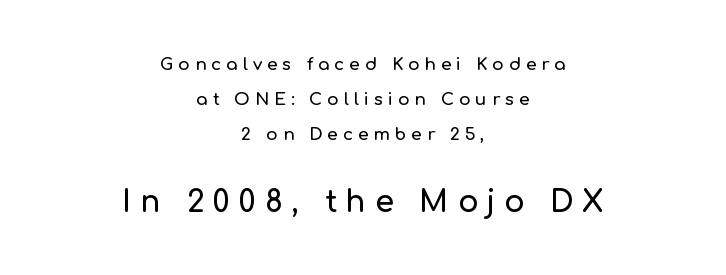
The image shows 30 px sans-serif type, upright; set centered, loose line spacing (2.07x), unusually wide letter spacing (+0.29 em), not underlined; the second (bottom) block is 1.76x larger; low stroke contrast and a medium x-height.
